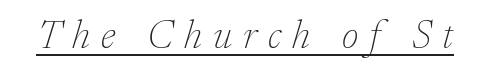
The image shows 40 px thin serif type, italic (leaning right); set unusually wide letter spacing (+0.28 em), underlined; low stroke contrast and a medium x-height.
